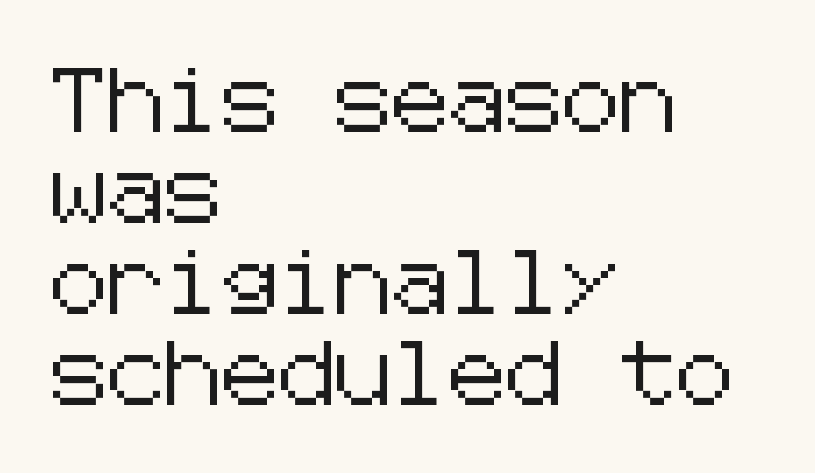
Observe the absence of serifs on each vertical stroke in this sample. Evenly set lines give the paragraph a standard silhouette. Line starts are locked; line ends wander. Unmarked baselines from the first word to the last.
